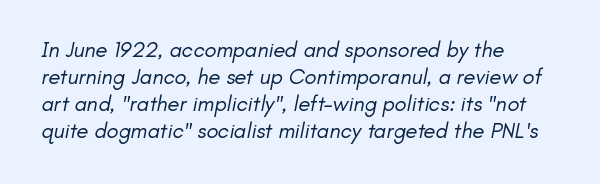
{"bold": "no", "underline": "no", "align": "left", "line_spacing_ratio": 1.22, "letter_spacing": "normal", "letter_spacing_em": 0.0, "glyph_px": 22}
